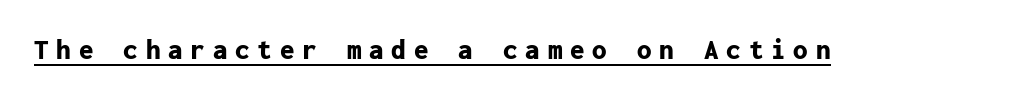
The image shows 29 px bold sans-serif type, upright, monospaced; set unusually wide letter spacing (+0.27 em), underlined; low stroke contrast and a medium x-height.
